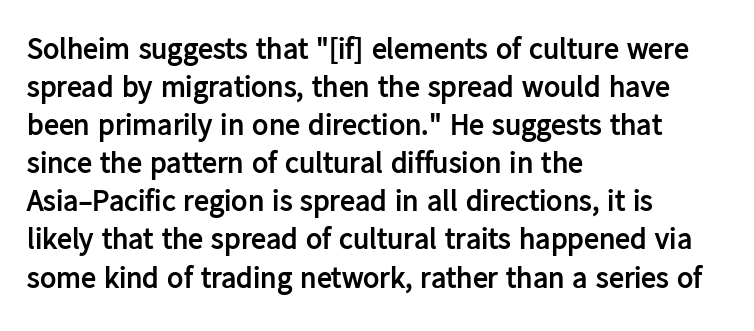
{"serif": "no", "italic": "no", "bold": "yes", "weight": "semibold", "width": "normal", "stroke_contrast": "low", "x_height": "medium", "monospaced": "no", "underline": "no", "align": "left", "line_spacing": "normal", "line_spacing_ratio": 1.27, "letter_spacing": "normal", "letter_spacing_em": 0.0, "glyph_px": 30}
